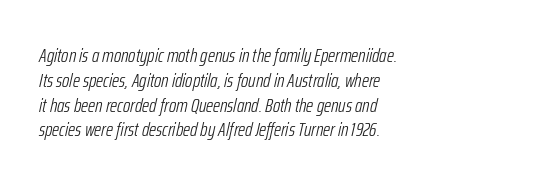
The image shows 20 px text type, italic (leaning right); set left-aligned, line spacing 1.24x, normal letter spacing, not underlined.
